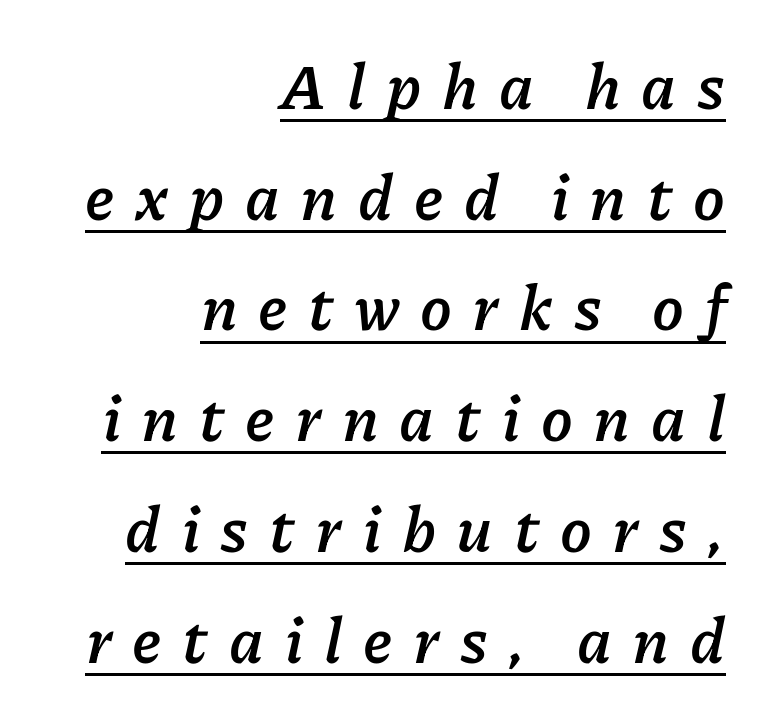
{"italic": "yes", "lean": "right", "slant_degrees": 11, "bold": "yes", "weight": "semibold", "width": "normal", "stroke_contrast": "low", "x_height": "medium", "monospaced": "no", "underline": "yes", "align": "right", "line_spacing_ratio": 1.73, "letter_spacing": "wide", "letter_spacing_em": 0.32, "glyph_px": 64}
